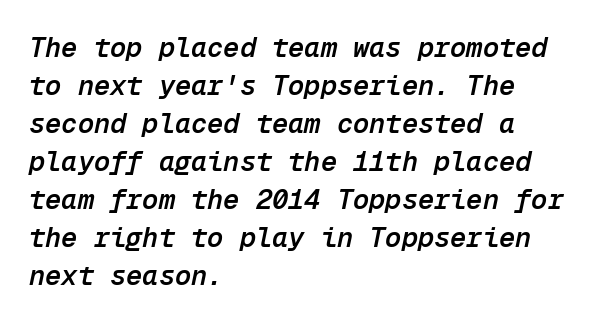
{"italic": "yes", "lean": "right", "slant_degrees": 12, "bold": "semi", "underline": "no", "align": "left", "line_spacing": "normal", "line_spacing_ratio": 1.41, "letter_spacing": "normal", "letter_spacing_em": 0.0, "glyph_px": 27}
